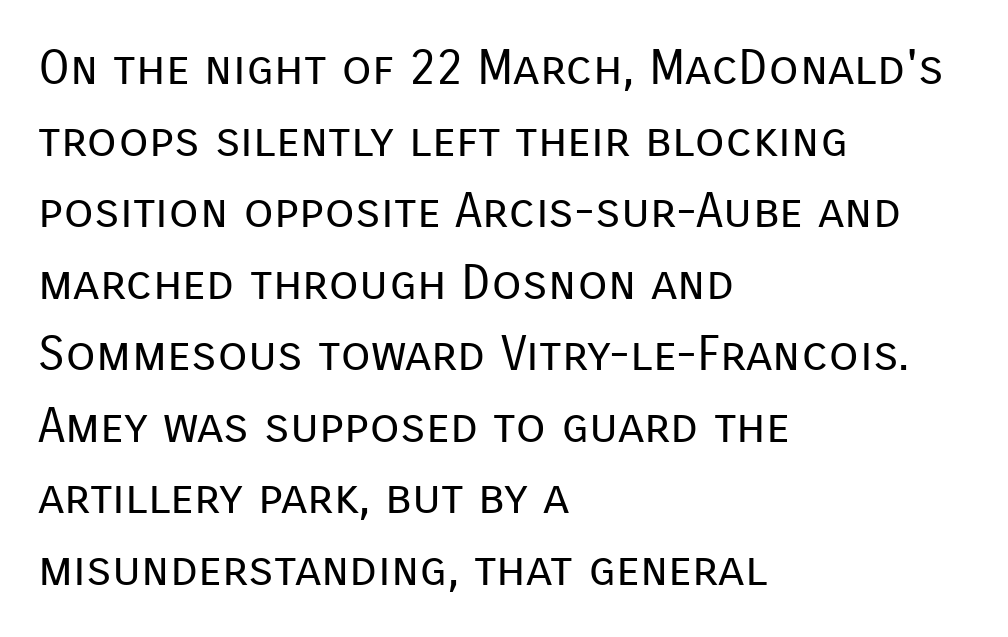
{"serif": "no", "italic": "no", "bold": "no", "weight": "regular", "width": "normal", "stroke_contrast": "low", "x_height": "medium", "monospaced": "no", "underline": "no", "align": "left", "line_spacing": "normal", "line_spacing_ratio": 1.46, "letter_spacing": "normal", "letter_spacing_em": 0.0, "glyph_px": 49}
